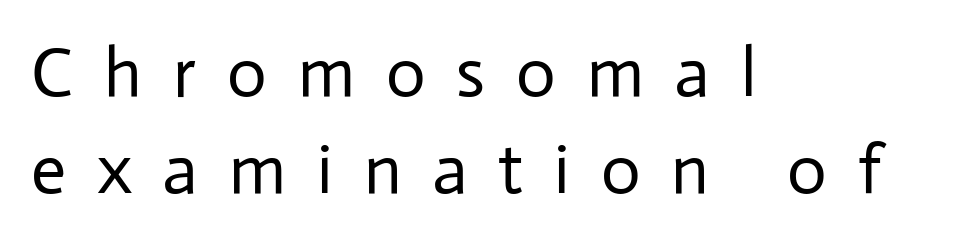
The image shows 69 px regular-weight sans-serif type, upright; set left-aligned, normal line spacing (1.41x), unusually wide letter spacing (+0.45 em), not underlined; low stroke contrast and a medium x-height.
